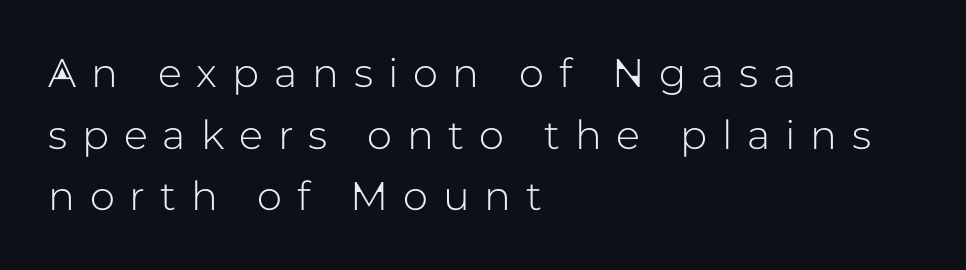
The image shows 40 px sans-serif type, upright; set left-aligned, normal line spacing (1.54x), unusually wide letter spacing (+0.37 em), not underlined; low stroke contrast and a medium x-height.
